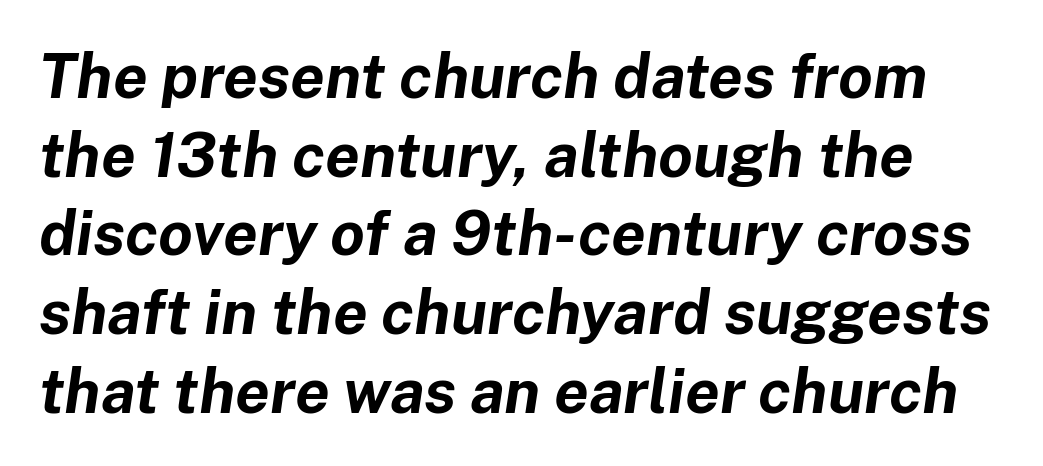
Each letter keeps its own natural width here, so spacing adapts to shape. The space between consecutive lines is moderate. The space directly below the letters is spotless. If you drew a line through each stem, it would be angled. This rendering leaves character spacing at its baseline value.
